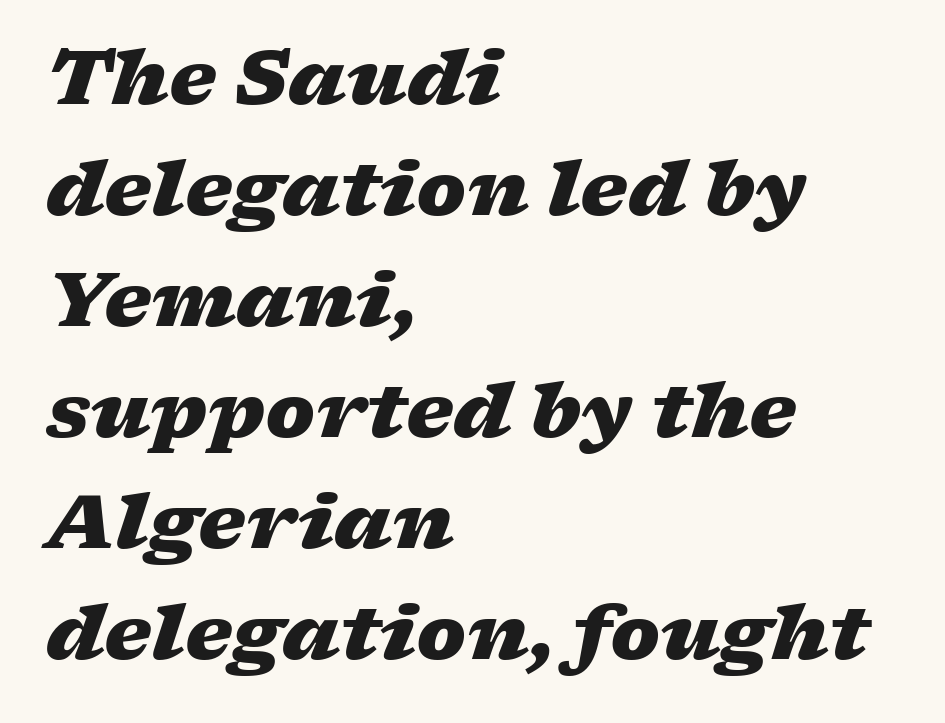
Has an underline been added? It has not. Slanted lettering throughout. Think of a printed novel: that variable character pitch is what you see here. Is there much room between lines? A standard amount, neither cramped nor airy. The gaps between neighbouring characters are ordinary and unremarkable.
